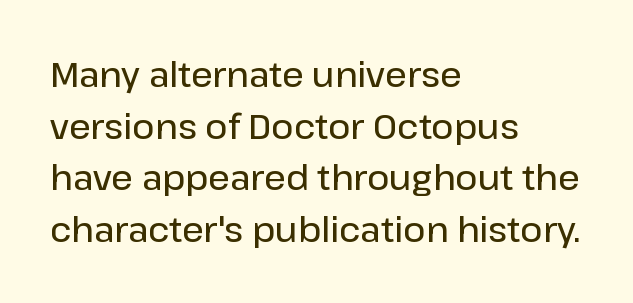
Q: Is the text bold? A: Semi-bold.
Q: Is the text italic (slanted)? A: No, it is upright.
Q: Is the typeface a serif or a sans-serif typeface? A: Sans-serif.
Q: Is the text underlined? A: No.
Q: How is the paragraph aligned? A: Left-aligned.
Q: Is the spacing between letters normal or unusually wide? A: Normal.
Q: Is the spacing between lines tight, normal or loose? A: Normal.
Q: Width (condensed, normal, or wide)? A: Normal.
Q: Stroke contrast? A: Low.
Q: x-height? A: Medium.
Q: Monospaced? A: No.
